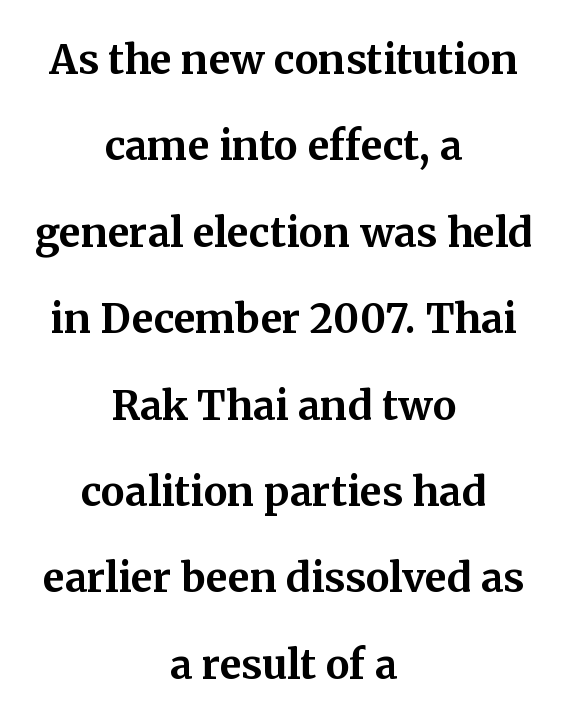
Regarding leading, the lines here are spaced well apart. This rendering leaves character spacing at its baseline value. Examine the stroke ends and you'll spot serifs. How heavy is the stroke? Heavy — this is a bold. Does the lettering tilt? It doesn't — this is upright. The specimen omits any rule beneath the text block's lines.
